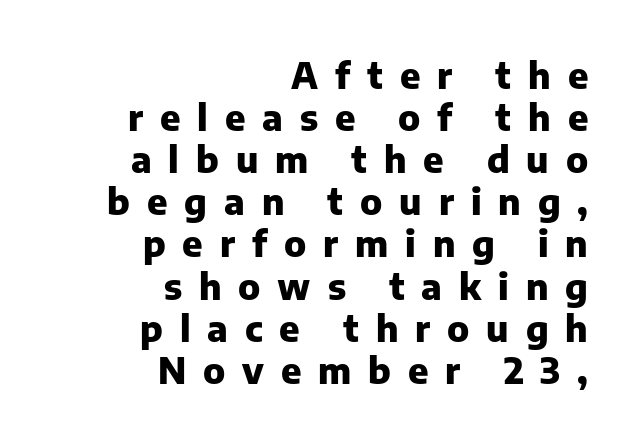
Emphasis by weight is at full strength: bold. Glyph-to-glyph distance is far greater than everyday printed text. Anything drawn beneath the words? Only blank space. The ragged edge is on the left, which tells us the setting is flush right.
